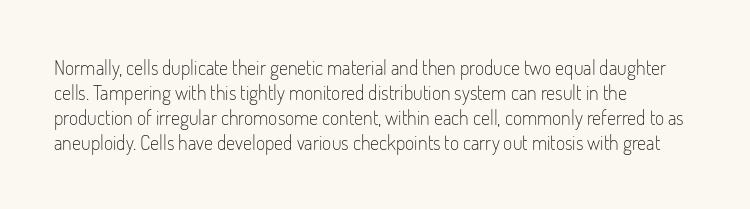
Q: Is the text bold? A: No.
Q: Is the text italic (slanted)? A: No, it is upright.
Q: Is the text underlined? A: No.
Q: How is the paragraph aligned? A: Left-aligned.
Q: Is the spacing between letters normal or unusually wide? A: Normal.
Q: Is the spacing between lines tight, normal or loose? A: Normal.
